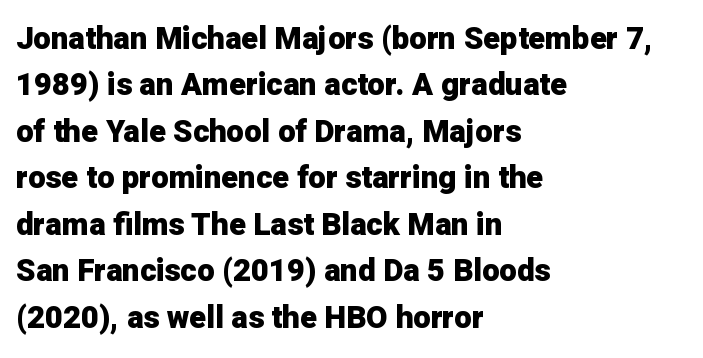
The axis of the letterforms is exactly vertical. Nothing unusual about the tracking: characters are spaced as the font intends. Regarding leading, the lines here are spaced in the standard way. The face used here is proportionally spaced, like ordinary book or web type. The characters look thick and weighty, a clear bold. Unlike a traditional serif, this face leaves its strokes unadorned.
